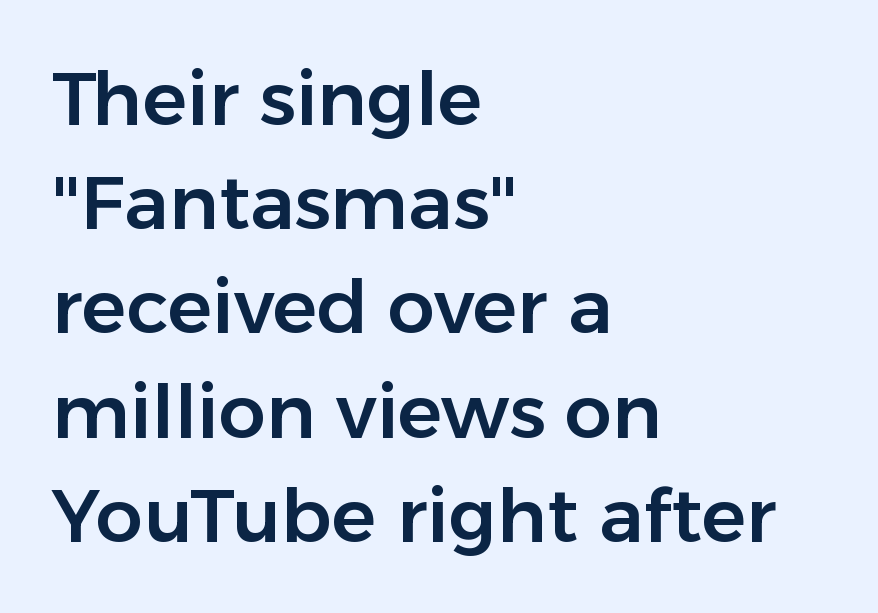
Is this a sans? Yes — the strokes have no serifs. Posture: straight, roman, zero tilt. Caption: multi-line text, flush left, ragged right. Line spacing here is normal.
